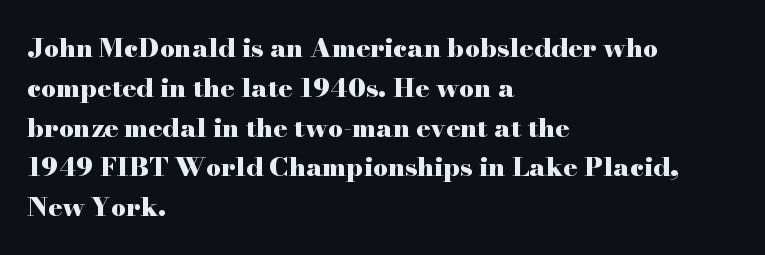
{"italic": "no", "bold": "yes", "underline": "no", "align": "left", "line_spacing": "normal", "line_spacing_ratio": 1.53, "letter_spacing": "normal", "letter_spacing_em": 0.0, "glyph_px": 26}
